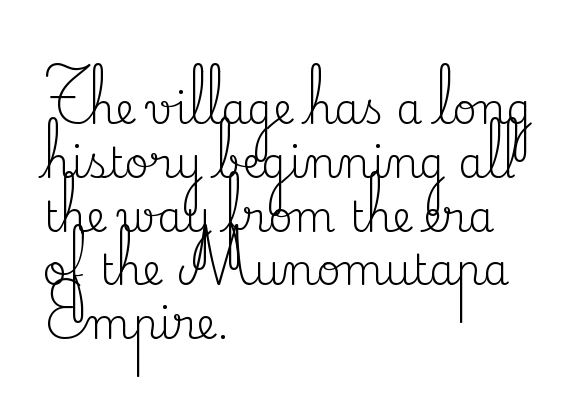
Q: Is the text bold? A: No.
Q: Is the text italic (slanted)? A: No, it is upright.
Q: Is the typeface a serif or a sans-serif typeface? A: Serif.
Q: Is the text underlined? A: No.
Q: How is the paragraph aligned? A: Left-aligned.
Q: Is the spacing between letters normal or unusually wide? A: Normal.
Q: Is the spacing between lines tight, normal or loose? A: Normal.
Q: Width (condensed, normal, or wide)? A: Normal.
Q: Stroke contrast? A: Medium.
Q: x-height? A: Small.
Q: Monospaced? A: No.
